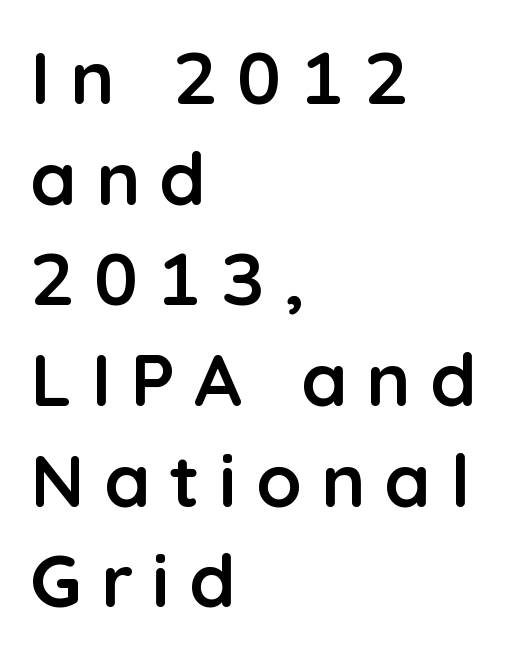
{"serif": "no", "italic": "no", "bold": "yes", "weight": "semibold", "width": "normal", "stroke_contrast": "low", "x_height": "medium", "monospaced": "no", "underline": "no", "align": "left", "line_spacing": "normal", "line_spacing_ratio": 1.36, "letter_spacing": "wide", "letter_spacing_em": 0.26, "glyph_px": 74}
